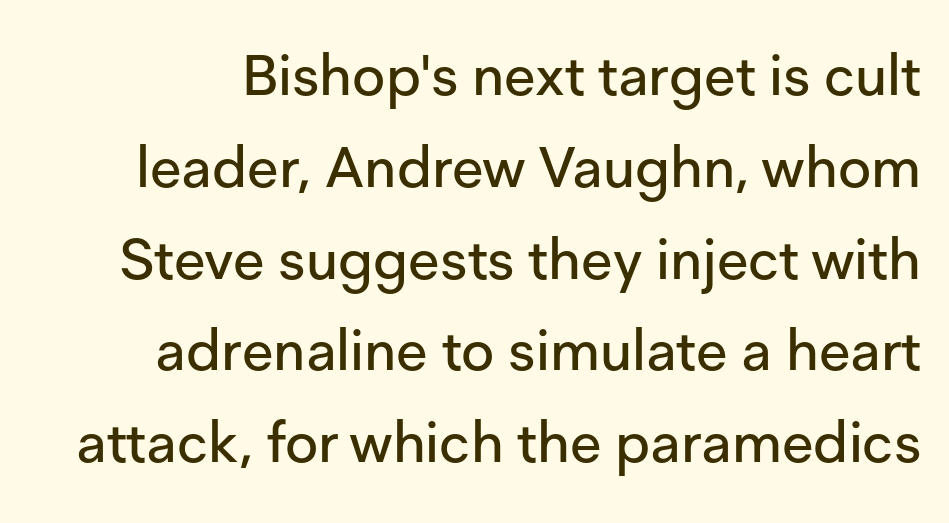
Q: Is the text italic (slanted)? A: No, it is upright.
Q: Is the typeface a serif or a sans-serif typeface? A: Sans-serif.
Q: Is the text underlined? A: No.
Q: Is the spacing between letters normal or unusually wide? A: Normal.
Q: Is the spacing between lines tight, normal or loose? A: Normal.
Q: Width (condensed, normal, or wide)? A: Normal.
Q: Stroke contrast? A: Low.
Q: x-height? A: Medium.
Q: Monospaced? A: No.
